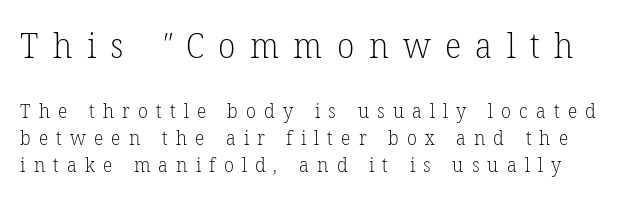
Looks like regular typesetting: each glyph gets only the width it needs. The text was rendered using a seriffed face with decorative stroke endings. Larger block? The one above; the one below is distinctly smaller. The cut favours lightness, reaching ordinary text weight at its darkest. Observe the wide spacing: letters keep a clear distance from each other.
